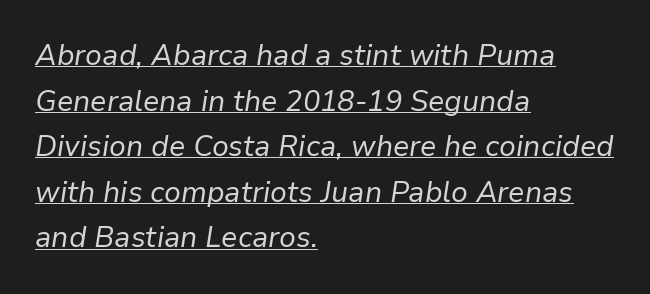
The cut favours lightness, reaching ordinary text weight at its darkest. Think of a printed novel: that variable character pitch is what you see here. Horizontal alignment here is leftward, the default for most running prose. Horizontal bands of white between lines are of average thickness. The specimen reads as italic at a glance.
